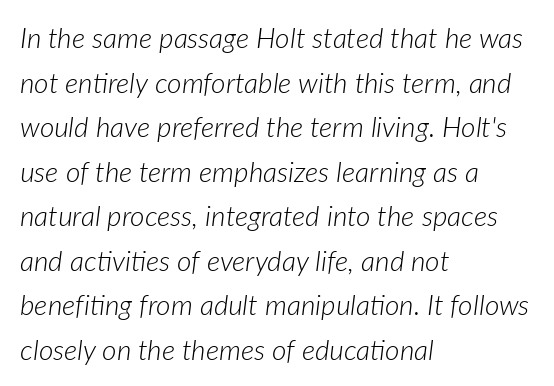
The image shows 28 px light type, italic (leaning right); set left-aligned, normal line spacing (1.59x), normal letter spacing, not underlined; low stroke contrast and a medium x-height.
